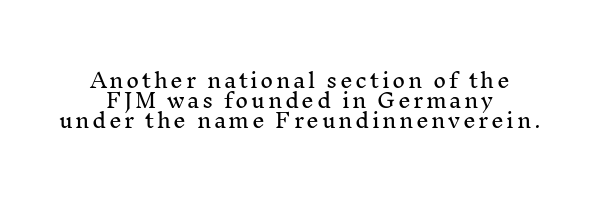
{"italic": "no", "underline": "no", "line_spacing": "tight", "line_spacing_ratio": 1.0, "glyph_px": 20}
